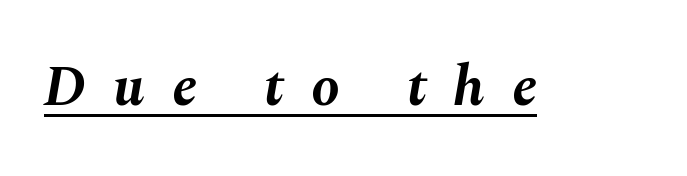
{"italic": "yes", "lean": "right", "slant_degrees": 10, "bold": "yes", "weight": "bold", "width": "normal", "stroke_contrast": "medium", "x_height": "medium", "monospaced": "no", "underline": "yes", "letter_spacing": "wide", "letter_spacing_em": 0.47, "glyph_px": 57}
